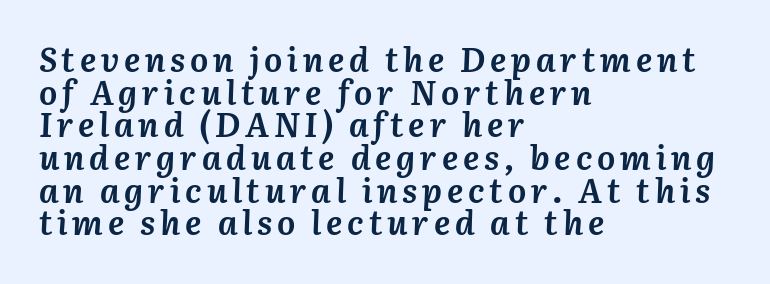
Q: Is the text bold? A: Yes.
Q: Is the text italic (slanted)? A: Yes, it leans right by about 3 degrees.
Q: Is the text underlined? A: No.
Q: How is the paragraph aligned? A: Left-aligned.
Q: Is the spacing between lines tight, normal or loose? A: Tight.
Q: Width (condensed, normal, or wide)? A: Normal.
Q: Stroke contrast? A: Medium.
Q: x-height? A: Medium.
Q: Monospaced? A: No.
